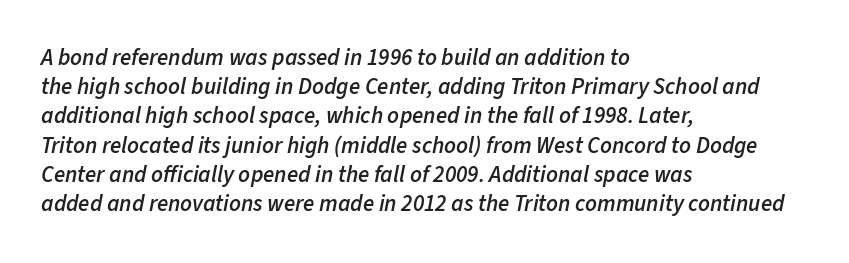
The lettering tilts uniformly, giving the passage an italic look. Typographic density is moderately raised because the face is semibold. A clean baseline with only descenders dipping below it. Successive baselines arrive at the customary interval. Caption: standard tracking, unaltered.
